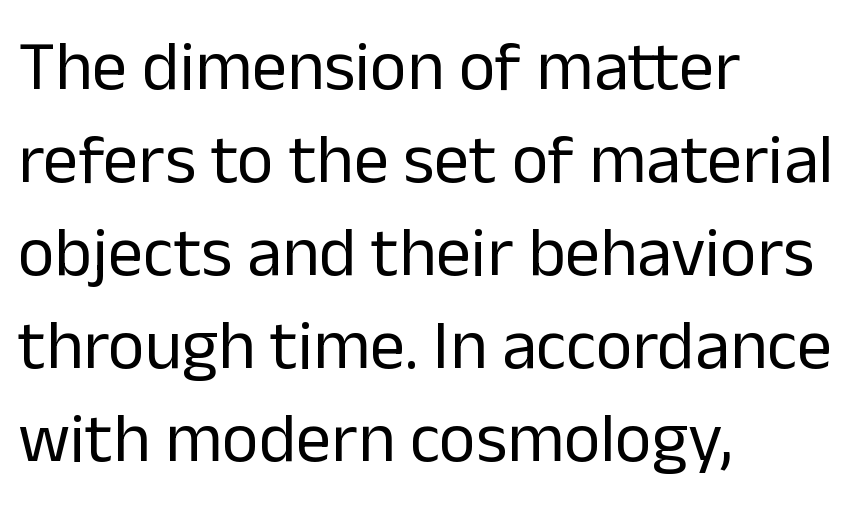
The image shows 70 px regular-weight sans-serif type, upright; set left-aligned, normal line spacing (1.33x), normal letter spacing, not underlined; low stroke contrast and a medium x-height.
